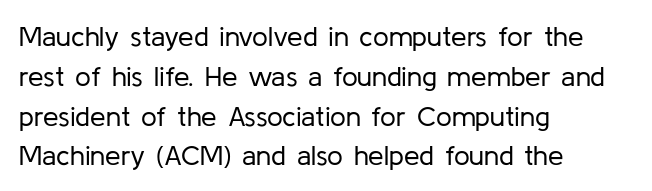
{"serif": "no", "italic": "no", "bold": "no", "weight": "regular", "width": "normal", "stroke_contrast": "low", "x_height": "medium", "monospaced": "no", "underline": "no", "align": "left", "line_spacing": "normal", "line_spacing_ratio": 1.42, "letter_spacing": "normal", "letter_spacing_em": 0.0, "glyph_px": 28}
